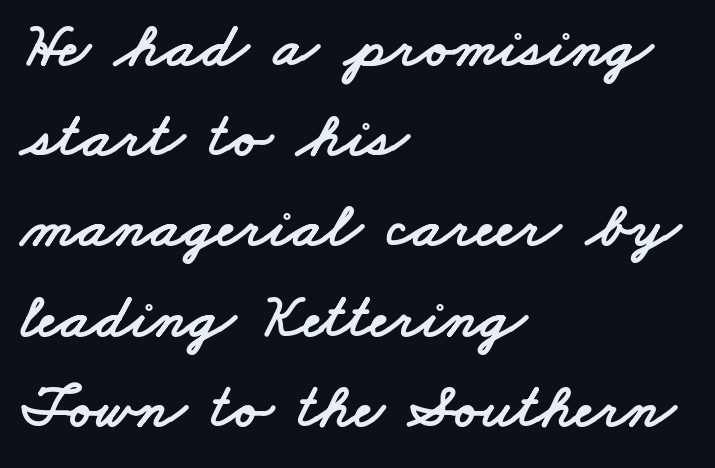
The compositor pushed each line to the left boundary. The text was rendered using a sans face with plain stroke endings. Nothing unusual about the tracking: characters are spaced as the font intends. Is this a fixed-width face? No — the glyphs have proportional, varying widths. Words float on clear page, feet unadorned. The vertical gap from one line to the next is medium.
